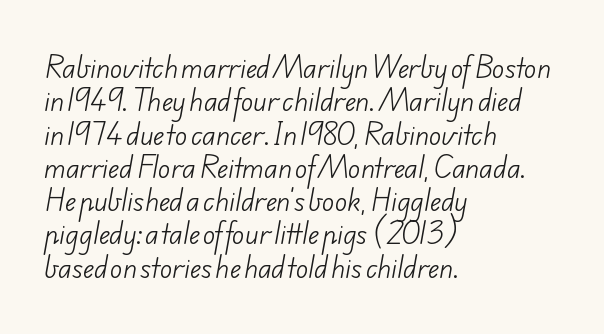
The image shows 26 px text type; set left-aligned, normal line spacing (1.28x), normal letter spacing, not underlined.
